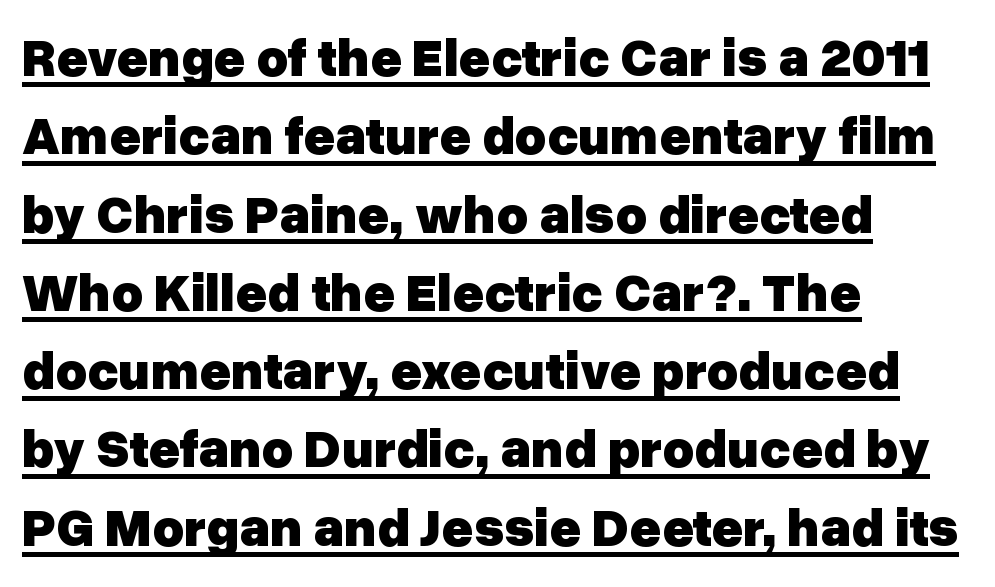
Students, note that the glyphs here touch the page at normal intervals. A typographer would call this underscored text. You'd pick this weight for a headline — it's a proper bold. Interline gaps are of average width in this sample. Nope, not italic — everything's standing straight. These lines are composed in type without serifs.
